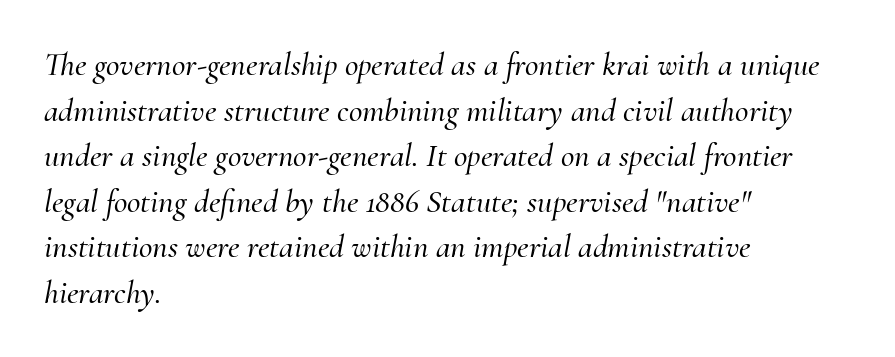
There's an unmistakable incline to the writing here. Visually the block forms a straight wall on the left and a jagged coastline on the right. The leading is moderate, giving the passage an even texture. Only glyphs here, with clear space below each row. Letterform terminals end in serifs throughout the passage. How are the letters spaced? Ordinarily, with no added tracking.
